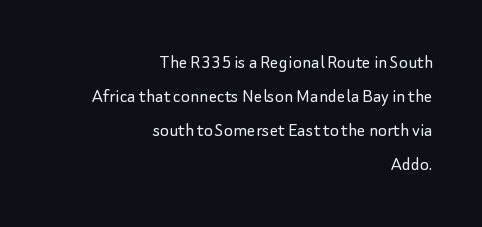
The image shows 21 px text type, upright; set right-aligned, normal line spacing (1.62x), normal letter spacing, not underlined.
